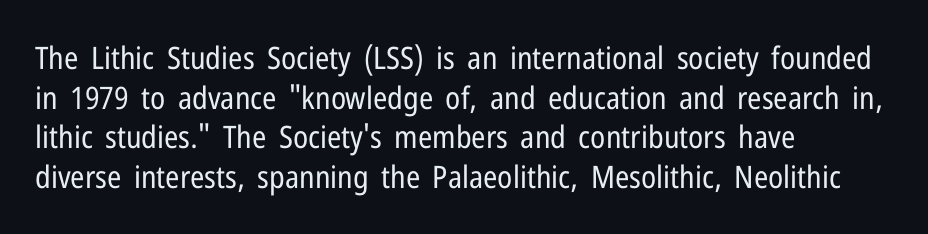
Nobody touched the tracking dial on this one. The rows are spaced the way most documents space them. Unlike a traditional serif, this face leaves its strokes unadorned. Stem width sits at or under what a default text font uses. No italicization has been applied; the sample stays upright. Any mark beneath the type? The region is blank.
